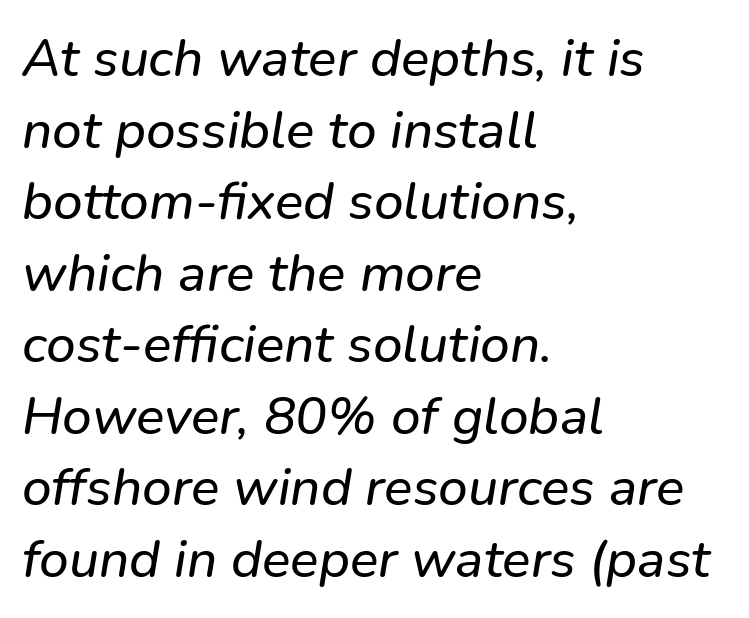
Q: Is the text italic (slanted)? A: Yes, it leans right by about 9 degrees.
Q: Is the text underlined? A: No.
Q: How is the paragraph aligned? A: Left-aligned.
Q: Is the spacing between letters normal or unusually wide? A: Normal.
Q: Is the spacing between lines tight, normal or loose? A: Normal.
Q: Width (condensed, normal, or wide)? A: Normal.
Q: Stroke contrast? A: Low.
Q: x-height? A: Medium.
Q: Monospaced? A: No.
